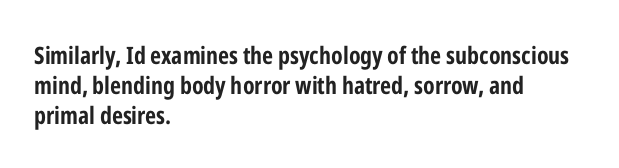
The ragged edge is on the right, which tells us the setting is flush left. The space beneath each line is pristine and unruled. This rendering leaves character spacing at its baseline value. The passage shown stacks its lines at a standard gap. Italic? Not at all — the glyphs are vertical. Emphasis by weight is at full strength: bold.
